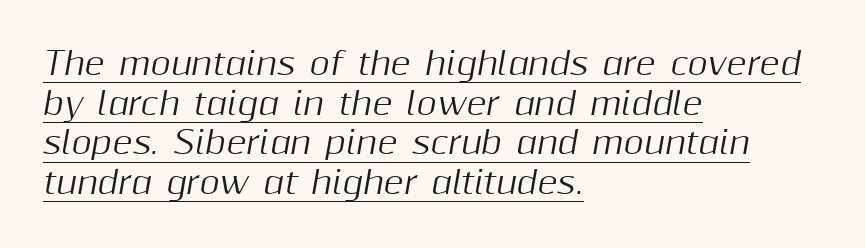
The image shows 31 px text type, italic (leaning right); set left-aligned, normal line spacing (1.28x), normal letter spacing, underlined; medium stroke contrast and a medium x-height.
